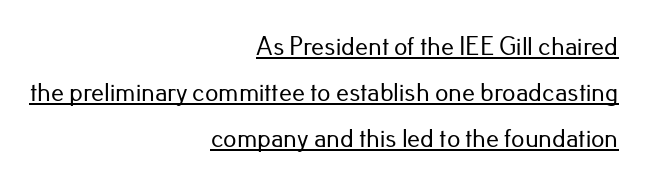
The image shows 26 px text type, upright; set right-aligned, line spacing 1.77x, normal letter spacing, underlined.
